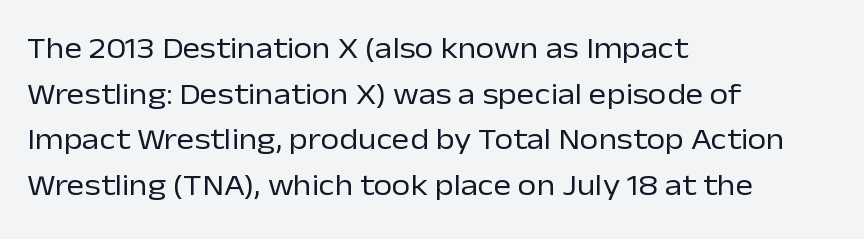
Character widths vary here, with narrow letters taking less room than wide ones. Check where the strokes stop: nothing finishes them off — pure sans. The type is set solid horizontally, with unmodified tracking. The font's upright variant was chosen for this text. Words float on clear page, feet unadorned.
